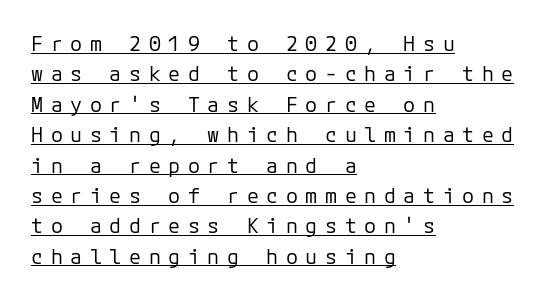
The image shows 20 px text type, upright; set left-aligned, normal line spacing (1.52x), unusually wide letter spacing (+0.38 em), underlined.
